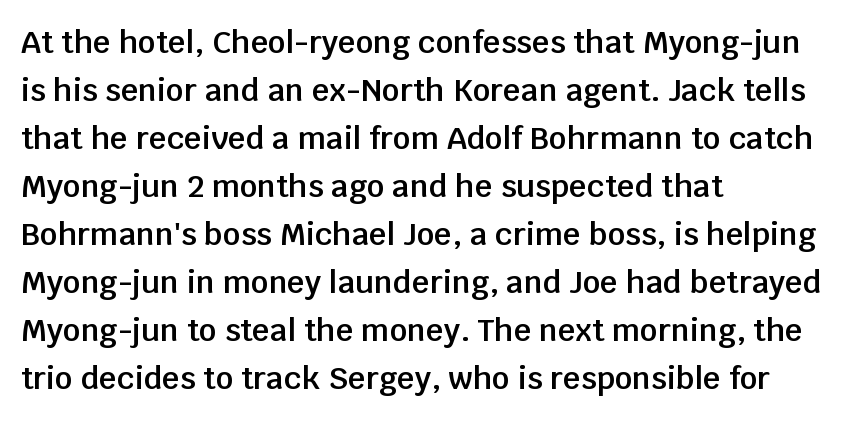
{"serif": "no", "italic": "no", "bold": "semi", "weight": "semibold", "width": "normal", "stroke_contrast": "low", "x_height": "large", "monospaced": "no", "underline": "no", "align": "left", "line_spacing": "normal", "line_spacing_ratio": 1.55, "letter_spacing": "normal", "letter_spacing_em": 0.0, "glyph_px": 31}
